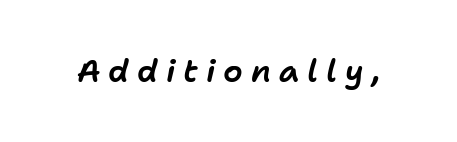
Observe the wide spacing: letters keep a clear distance from each other. This rendering features lettering with no underline. You can tell it's italic because the verticals aren't actually vertical. Looks like regular typesetting: each glyph gets only the width it needs.
